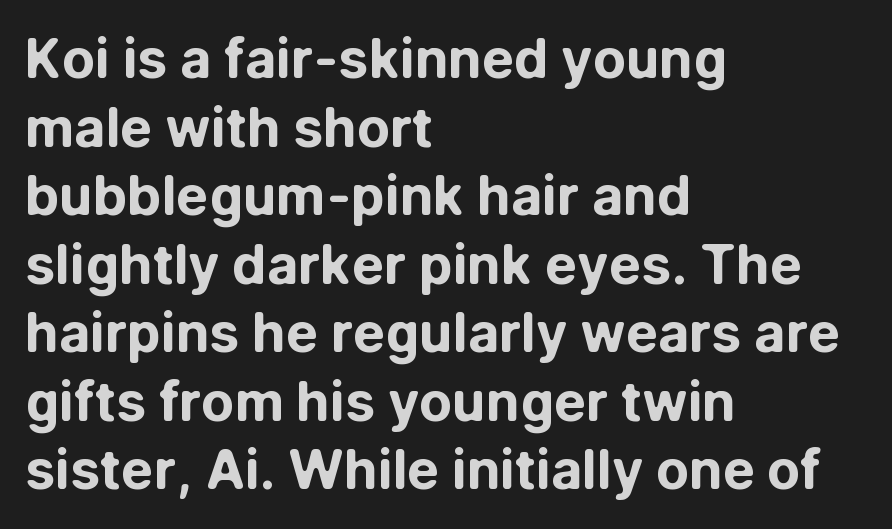
Q: Is the text bold? A: Yes.
Q: Is the text italic (slanted)? A: No, it is upright.
Q: Is the typeface a serif or a sans-serif typeface? A: Sans-serif.
Q: Is the text underlined? A: No.
Q: How is the paragraph aligned? A: Left-aligned.
Q: Is the spacing between letters normal or unusually wide? A: Normal.
Q: Is the spacing between lines tight, normal or loose? A: Normal.
Q: Width (condensed, normal, or wide)? A: Normal.
Q: Stroke contrast? A: Low.
Q: x-height? A: Medium.
Q: Monospaced? A: No.
